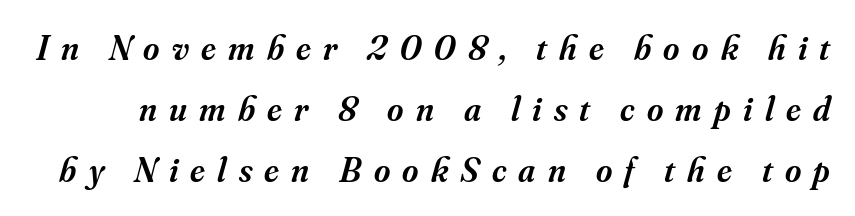
The image shows 35 px semibold serif type, italic (leaning right); set line spacing 1.74x, unusually wide letter spacing (+0.35 em), not underlined; medium stroke contrast and a small x-height.
